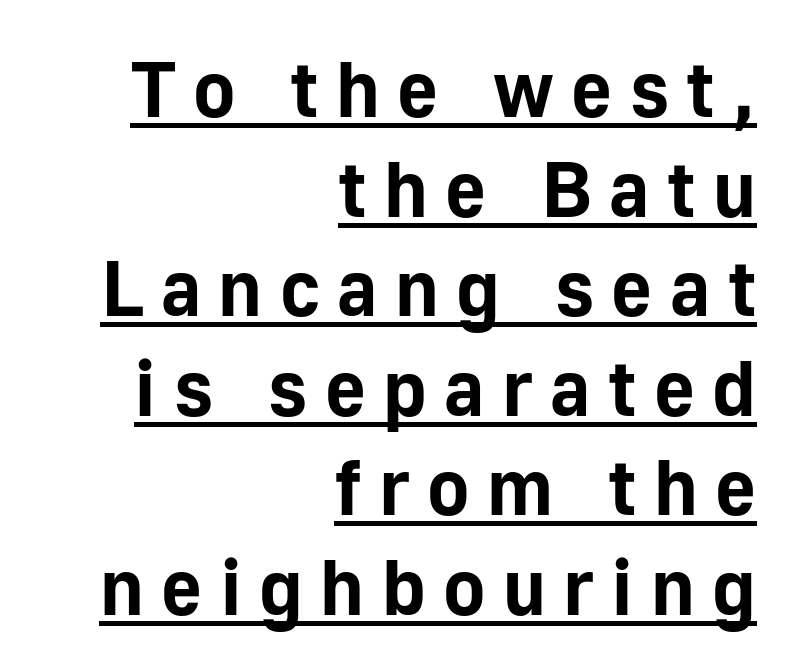
The image shows 79 px bold sans-serif type, upright; set right-aligned, normal line spacing (1.26x), unusually wide letter spacing (+0.22 em), underlined; low stroke contrast and a medium x-height.
